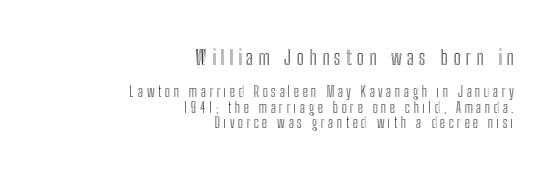
The first block has been scaled up relative to the second. Line spacing here is tight. If you drew a ruler down the right edge, every line would touch it. Ascenders rise straight up at ninety degrees. The letters are spread apart with noticeably loose tracking.
